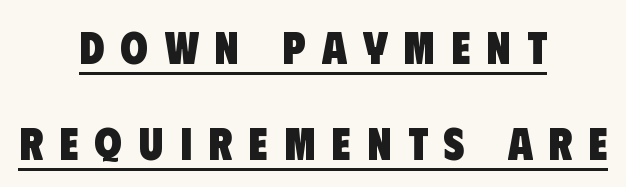
{"serif": "no", "bold": "yes", "weight": "heavy", "width": "condensed", "stroke_contrast": "low", "x_height": "large", "monospaced": "no", "underline": "yes", "align": "center", "line_spacing": "loose", "line_spacing_ratio": 2.14, "letter_spacing": "wide", "letter_spacing_em": 0.36, "glyph_px": 45}
